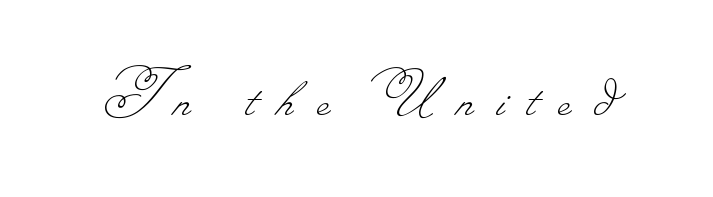
Q: Is the text bold? A: No.
Q: Is the text underlined? A: No.
Q: Is the spacing between letters normal or unusually wide? A: Unusually wide.
Q: Width (condensed, normal, or wide)? A: Normal.
Q: Stroke contrast? A: Low.
Q: Monospaced? A: No.
